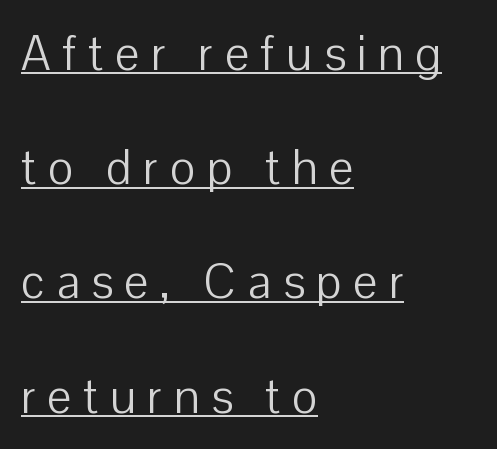
{"serif": "no", "italic": "no", "bold": "no", "weight": "light", "width": "normal", "stroke_contrast": "low", "x_height": "medium", "monospaced": "no", "underline": "yes", "align": "left", "line_spacing": "loose", "line_spacing_ratio": 2.33, "letter_spacing": "wide", "letter_spacing_em": 0.23, "glyph_px": 49}
